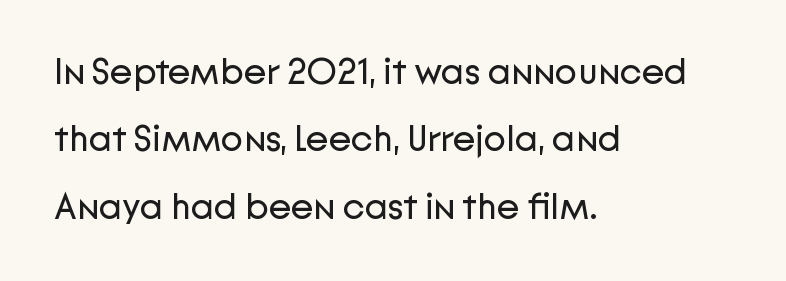
The image shows 37 px regular-weight sans-serif type, upright; set left-aligned, line spacing 1.82x, normal letter spacing, not underlined; low stroke contrast and a medium x-height.
